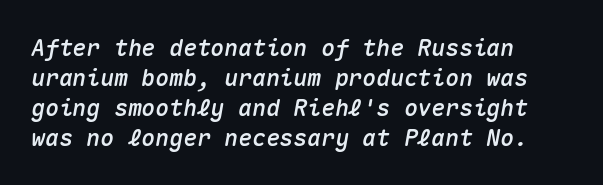
Check under the words: just untouched page. Default kerning and tracking; the words read as compact shapes. A typesetter would mark this as italic. A normal amount of white space separates one row of letters from the next.
